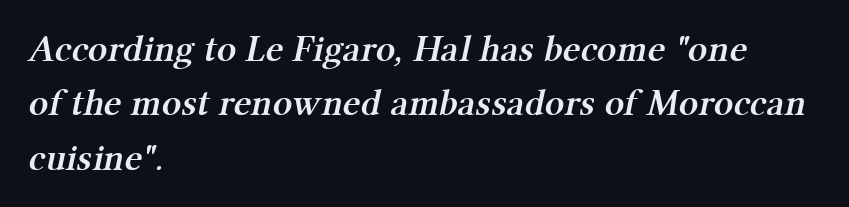
The glyphs have the mass of a demibold cut, below bold. You can tell from the footed stems that serif type was used. Summary of vertical rhythm: regular, with standard interline spacing. Spacing verdict: proportional, widths tailored to each character. Between one letter and the next there's only the usual sliver of space. Check under the words: just untouched page.
